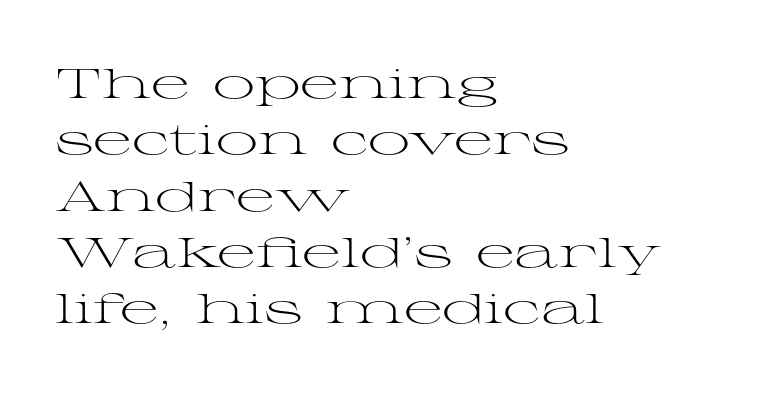
The zone under the glyphs is completely vacant. The lines in this sample share a left origin and differ only in where they stop. Unbolded letterforms with no extra heft. Regarding leading, the lines here are spaced in the standard way. The line texture is even and compact thanks to regular tracking.
